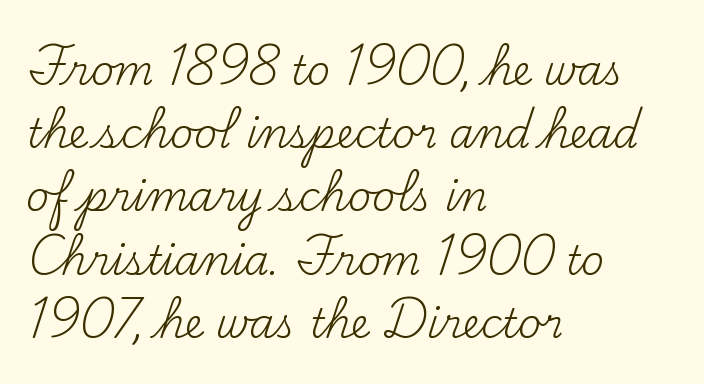
The image shows 40 px regular-weight serif type; set left-aligned, normal line spacing (1.58x), normal letter spacing, not underlined; medium stroke contrast and a small x-height.
